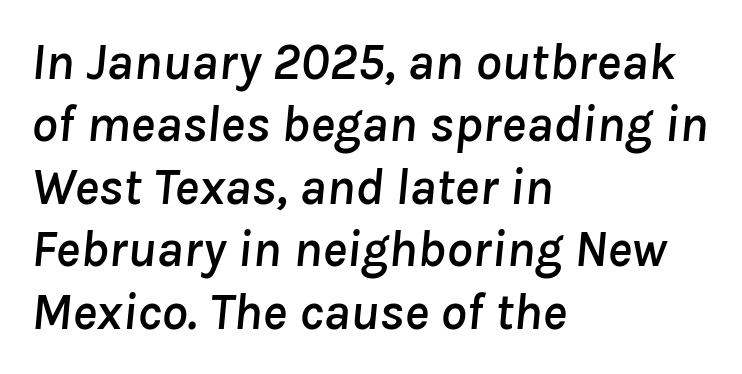
The image shows 52 px text type, italic (leaning right); set left-aligned, line spacing 1.2x, normal letter spacing, not underlined; low stroke contrast and a medium x-height.
